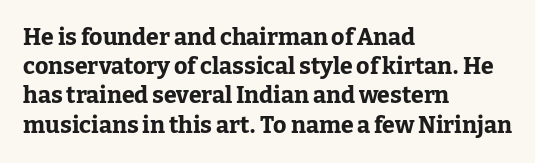
Q: Is the text bold? A: Yes.
Q: Is the text italic (slanted)? A: No, it is upright.
Q: Is the text underlined? A: No.
Q: How is the paragraph aligned? A: Left-aligned.
Q: Is the spacing between letters normal or unusually wide? A: Normal.
Q: Is the spacing between lines tight, normal or loose? A: Normal.
